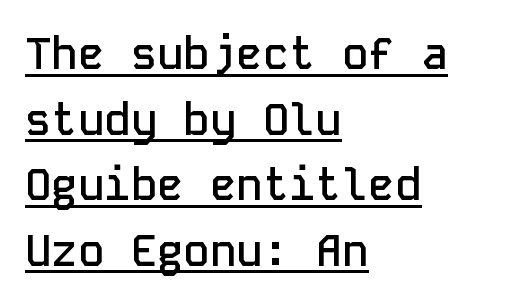
The image shows 44 px semibold sans-serif type, upright, monospaced; set left-aligned, normal line spacing (1.49x), normal letter spacing, underlined; low stroke contrast and a medium x-height.
